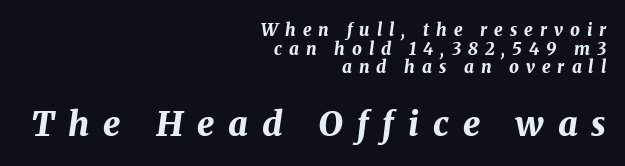
{"italic": "yes", "lean": "right", "slant_degrees": 8, "bold": "yes", "weight": "bold", "width": "normal", "stroke_contrast": "medium", "x_height": "medium", "monospaced": "no", "underline": "no", "align": "right", "line_spacing": "tight", "line_spacing_ratio": 1.1, "letter_spacing": "wide", "letter_spacing_em": 0.41, "larger_block": "second", "size_ratio": 2.0, "glyph_px": 34}
